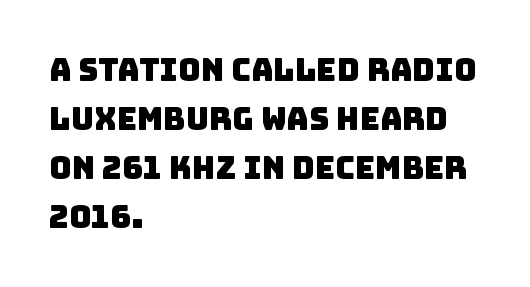
{"serif": "no", "width": "normal", "stroke_contrast": "low", "x_height": "large", "monospaced": "no", "underline": "no", "align": "left", "line_spacing": "normal", "line_spacing_ratio": 1.58, "letter_spacing": "normal", "letter_spacing_em": 0.0, "glyph_px": 31}
